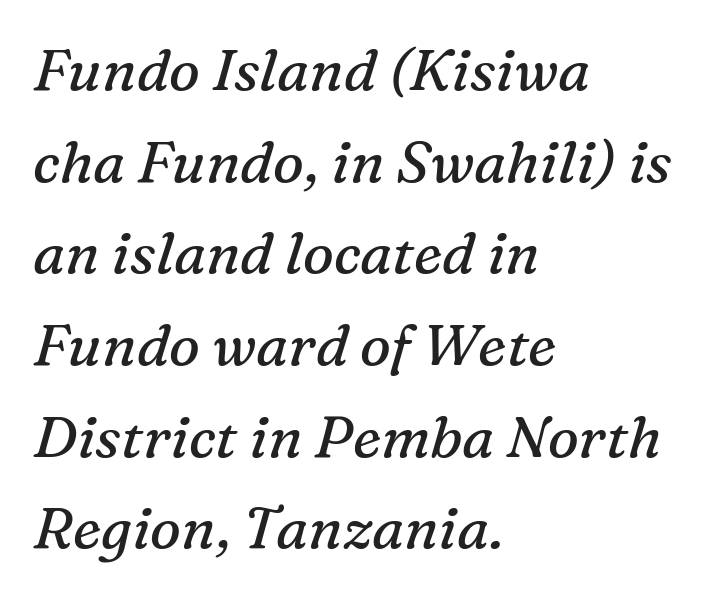
Q: Is the text bold? A: No.
Q: Is the text italic (slanted)? A: Yes, it leans right by about 16 degrees.
Q: Is the typeface a serif or a sans-serif typeface? A: Serif.
Q: Is the text underlined? A: No.
Q: How is the paragraph aligned? A: Left-aligned.
Q: Is the spacing between letters normal or unusually wide? A: Normal.
Q: Is the spacing between lines tight, normal or loose? A: Normal.
Q: Width (condensed, normal, or wide)? A: Normal.
Q: Stroke contrast? A: Medium.
Q: x-height? A: Medium.
Q: Monospaced? A: No.
